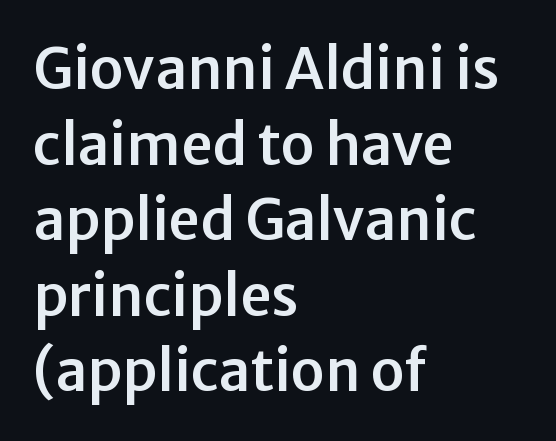
The image shows 56 px sans-serif type, upright; set left-aligned, normal line spacing (1.35x), normal letter spacing, not underlined; low stroke contrast and a medium x-height.
